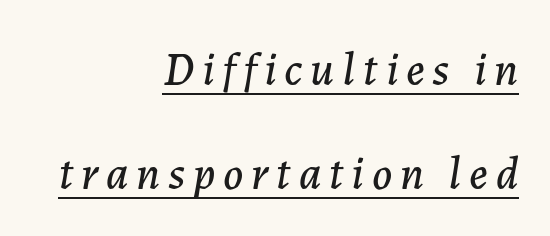
{"italic": "yes", "lean": "right", "slant_degrees": 7, "width": "normal", "stroke_contrast": "low", "x_height": "medium", "monospaced": "no", "underline": "yes", "align": "right", "line_spacing": "loose", "line_spacing_ratio": 2.27, "glyph_px": 46}
